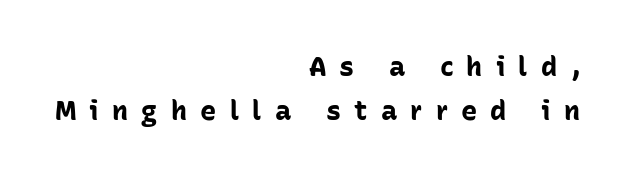
The image shows 27 px bold type, upright; set right-aligned, normal line spacing (1.64x), unusually wide letter spacing (+0.49 em), not underlined.
